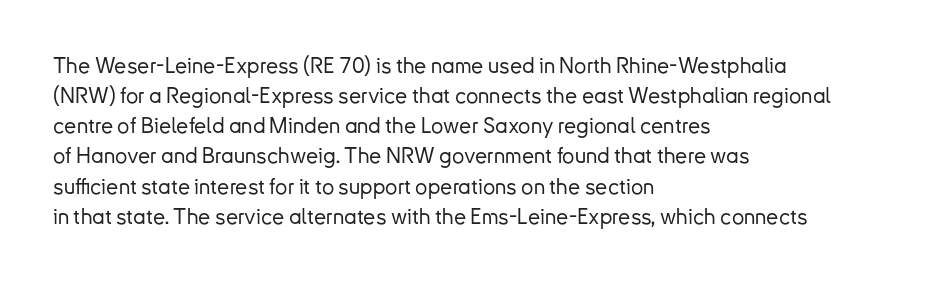
The lettering stays uniformly vertical, giving the passage a roman look. The text block is weighted toward the left margin, trailing off unevenly rightward. A typesetter would call this zero additional tracking. Evenly set lines give the paragraph a standard silhouette.
